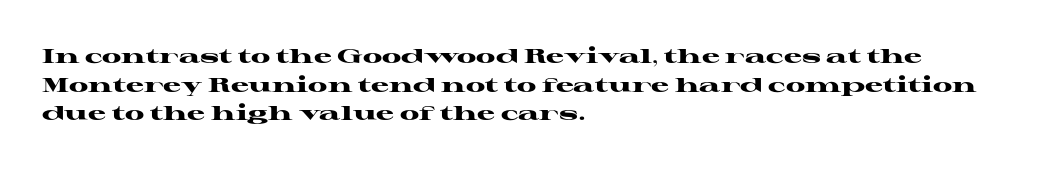
The image shows 20 px bold type, upright; set left-aligned, normal line spacing (1.43x), normal letter spacing, not underlined.
